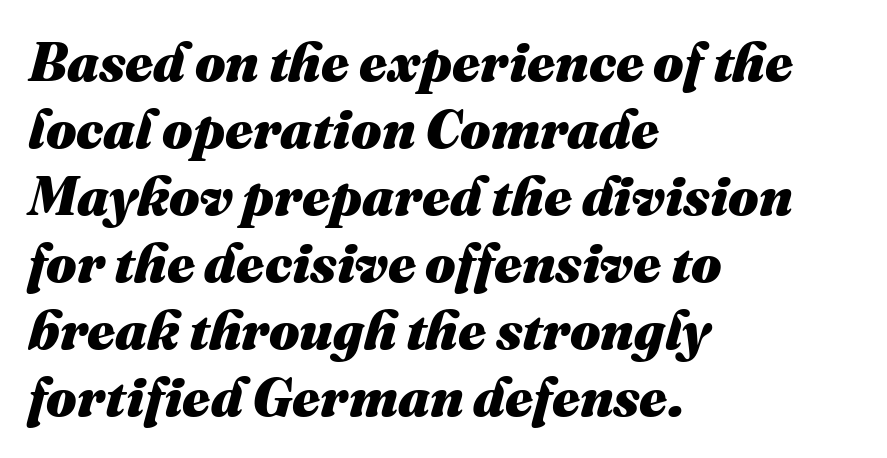
This is heavy type, rendered in bold. The passage shown leans; its letterforms are oblique. Proportional: the letters do not fall into vertical columns. Notice how the passage keeps a crisp vertical edge on the left only. Does extra space separate the letters? No, they use regular spacing.
